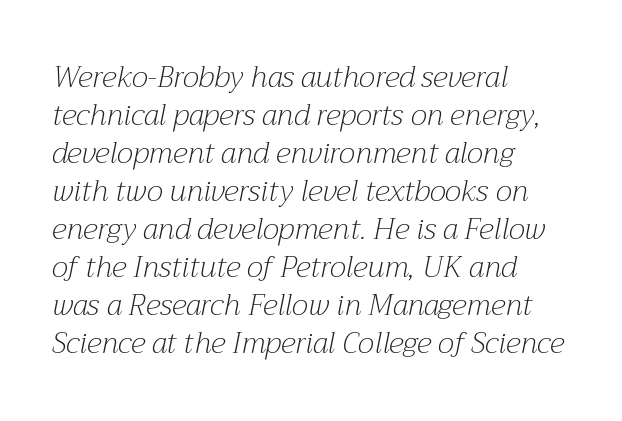
The face looks like a standard text weight, possibly lighter. Look at the tracking — it's just the regular setting, nothing added. The space directly below the letters is spotless. What's the leading like? Ordinary, nothing unusual. Compared with a centered layout, this one pins lines to the left instead.
